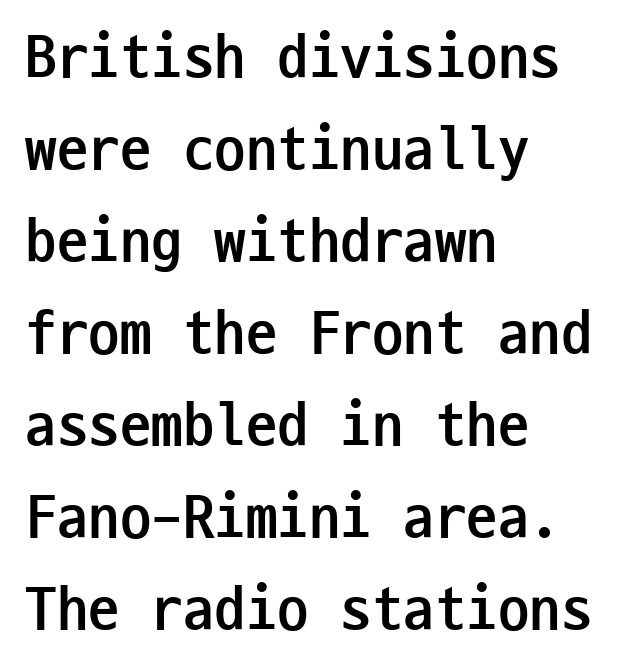
Q: Is the text bold? A: Yes.
Q: Is the text italic (slanted)? A: No, it is upright.
Q: Is the typeface a serif or a sans-serif typeface? A: Sans-serif.
Q: Is the text underlined? A: No.
Q: How is the paragraph aligned? A: Left-aligned.
Q: Is the spacing between letters normal or unusually wide? A: Normal.
Q: Is the spacing between lines tight, normal or loose? A: Normal.
Q: Width (condensed, normal, or wide)? A: Condensed.
Q: Stroke contrast? A: Low.
Q: x-height? A: Medium.
Q: Monospaced? A: Yes.
